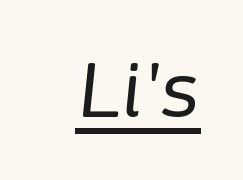
{"italic": "yes", "lean": "right", "slant_degrees": 6, "bold": "no", "weight": "regular", "width": "normal", "stroke_contrast": "low", "x_height": "medium", "monospaced": "no", "underline": "yes", "letter_spacing": "normal", "letter_spacing_em": 0.0, "glyph_px": 77}
